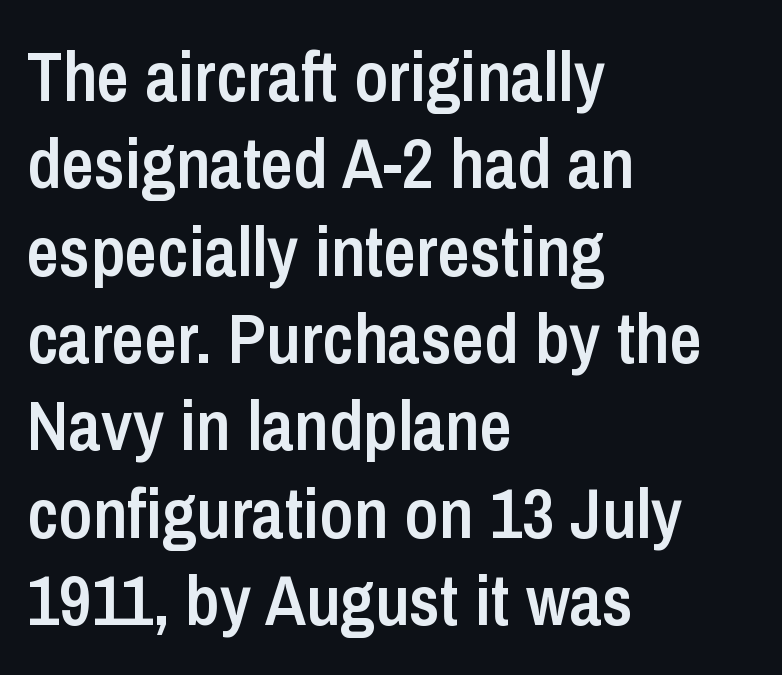
Q: Is the text bold? A: Semi-bold.
Q: Is the text italic (slanted)? A: No, it is upright.
Q: Is the typeface a serif or a sans-serif typeface? A: Sans-serif.
Q: Is the text underlined? A: No.
Q: How is the paragraph aligned? A: Left-aligned.
Q: Is the spacing between letters normal or unusually wide? A: Normal.
Q: Width (condensed, normal, or wide)? A: Condensed.
Q: Stroke contrast? A: Low.
Q: x-height? A: Medium.
Q: Monospaced? A: No.
